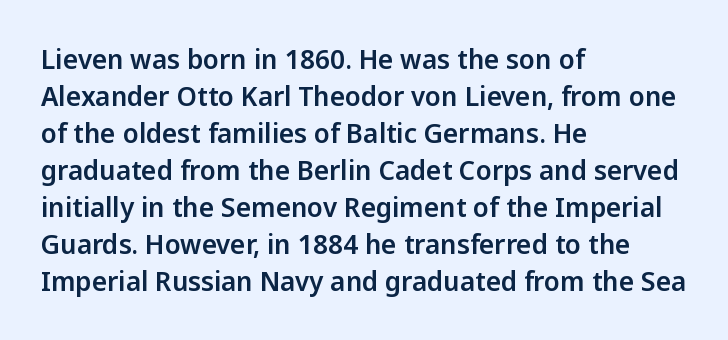
Inter-character spacing is left at the font's built-in metrics. Bare-footed words on every line. Every stem runs plumb, perpendicular to the baseline. Line spacing here is normal. Every row of glyphs begins at an identical x-position on the left.
